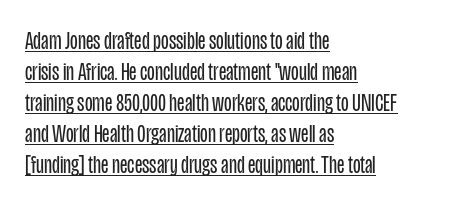
Notice how the stems are strictly vertical — no italics here. Line starts are locked; line ends wander. Each line of the rendering has a horizontal stroke beneath the glyphs. Compared with typical body copy, the letter spacing here is the same.
